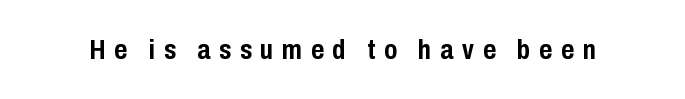
Q: Is the text bold? A: Yes.
Q: Is the text italic (slanted)? A: No, it is upright.
Q: Is the typeface a serif or a sans-serif typeface? A: Sans-serif.
Q: Is the text underlined? A: No.
Q: Is the spacing between letters normal or unusually wide? A: Unusually wide.
Q: Width (condensed, normal, or wide)? A: Condensed.
Q: Stroke contrast? A: Low.
Q: x-height? A: Medium.
Q: Monospaced? A: No.
